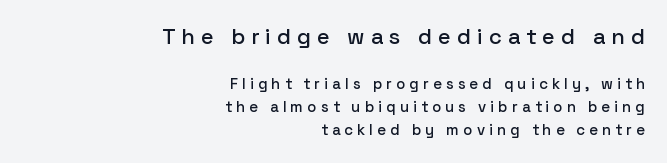
Q: Is the text italic (slanted)? A: No, it is upright.
Q: Is the text underlined? A: No.
Q: How is the paragraph aligned? A: Right-aligned.
Q: Is the spacing between letters normal or unusually wide? A: Unusually wide.
Q: Is the spacing between lines tight, normal or loose? A: Normal.
Q: Which block of text is set in a larger size, the first (top) or the second (bottom)? A: The first (top) one.
